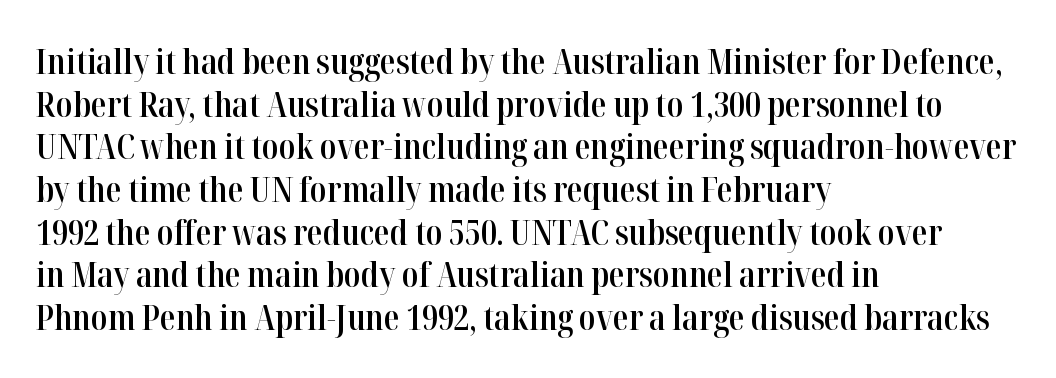
The image shows 35 px semibold, condensed serif type, upright; set left-aligned, line spacing 1.22x, normal letter spacing, not underlined; high stroke contrast and a medium x-height.
